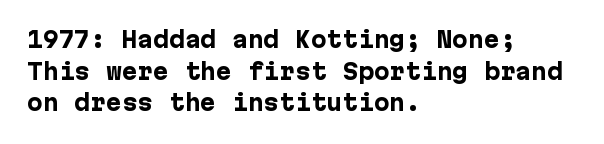
The image shows 21 px bold type, upright; set left-aligned, normal line spacing (1.51x), normal letter spacing, not underlined.
